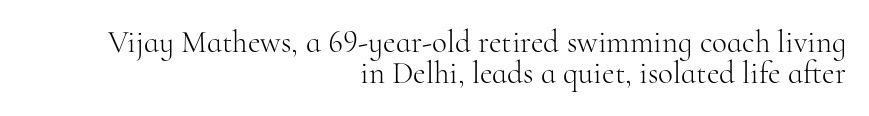
Q: Is the text bold? A: No.
Q: Is the text italic (slanted)? A: No, it is upright.
Q: Is the typeface a serif or a sans-serif typeface? A: Serif.
Q: Is the text underlined? A: No.
Q: How is the paragraph aligned? A: Right-aligned.
Q: Is the spacing between letters normal or unusually wide? A: Normal.
Q: Is the spacing between lines tight, normal or loose? A: Tight.
Q: Width (condensed, normal, or wide)? A: Normal.
Q: Stroke contrast? A: High.
Q: x-height? A: Small.
Q: Monospaced? A: No.
